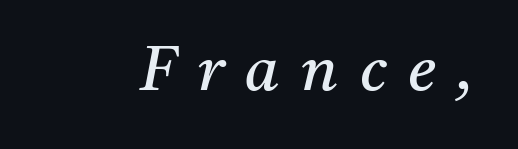
Q: Is the text bold? A: No.
Q: Is the text italic (slanted)? A: Yes, it leans right by about 11 degrees.
Q: Is the typeface a serif or a sans-serif typeface? A: Serif.
Q: Is the text underlined? A: No.
Q: Is the spacing between letters normal or unusually wide? A: Unusually wide.
Q: Width (condensed, normal, or wide)? A: Normal.
Q: Stroke contrast? A: Medium.
Q: x-height? A: Medium.
Q: Monospaced? A: No.
